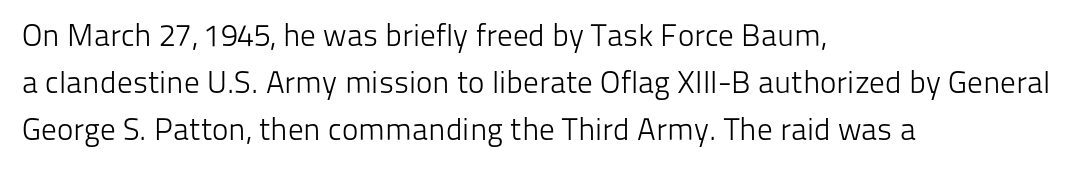
Q: Is the text bold? A: No.
Q: Is the text italic (slanted)? A: No, it is upright.
Q: Is the typeface a serif or a sans-serif typeface? A: Sans-serif.
Q: Is the text underlined? A: No.
Q: How is the paragraph aligned? A: Left-aligned.
Q: Is the spacing between letters normal or unusually wide? A: Normal.
Q: Is the spacing between lines tight, normal or loose? A: Normal.
Q: Width (condensed, normal, or wide)? A: Normal.
Q: Stroke contrast? A: Low.
Q: x-height? A: Medium.
Q: Monospaced? A: No.
